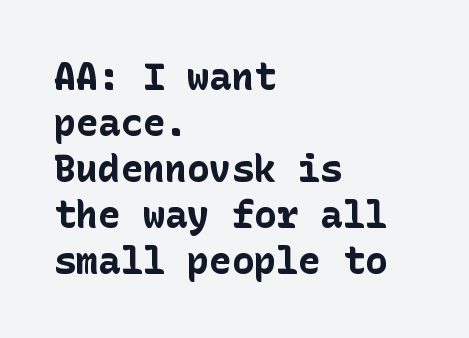
Q: Is the text bold? A: Yes.
Q: Is the text italic (slanted)? A: No, it is upright.
Q: Is the typeface a serif or a sans-serif typeface? A: Sans-serif.
Q: Is the text underlined? A: No.
Q: How is the paragraph aligned? A: Left-aligned.
Q: Is the spacing between letters normal or unusually wide? A: Normal.
Q: Width (condensed, normal, or wide)? A: Normal.
Q: Stroke contrast? A: Low.
Q: x-height? A: Medium.
